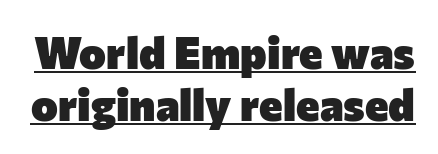
Q: Is the text bold? A: Yes.
Q: Is the text italic (slanted)? A: No, it is upright.
Q: Is the typeface a serif or a sans-serif typeface? A: Sans-serif.
Q: Is the text underlined? A: Yes.
Q: Is the spacing between letters normal or unusually wide? A: Normal.
Q: Is the spacing between lines tight, normal or loose? A: Tight.
Q: Width (condensed, normal, or wide)? A: Normal.
Q: Stroke contrast? A: Low.
Q: x-height? A: Medium.
Q: Monospaced? A: No.
